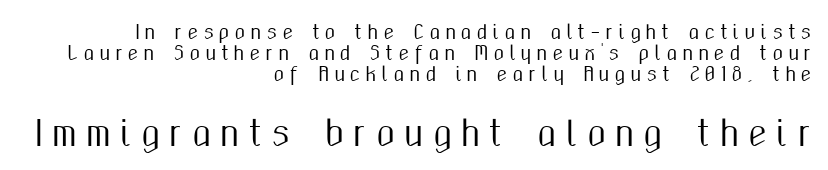
{"serif": "no", "italic": "no", "width": "condensed", "stroke_contrast": "medium", "x_height": "medium", "monospaced": "no", "underline": "no", "align": "right", "line_spacing": "tight", "line_spacing_ratio": 1.1, "letter_spacing": "wide", "letter_spacing_em": 0.27, "larger_block": "second", "size_ratio": 1.79, "glyph_px": 34}
